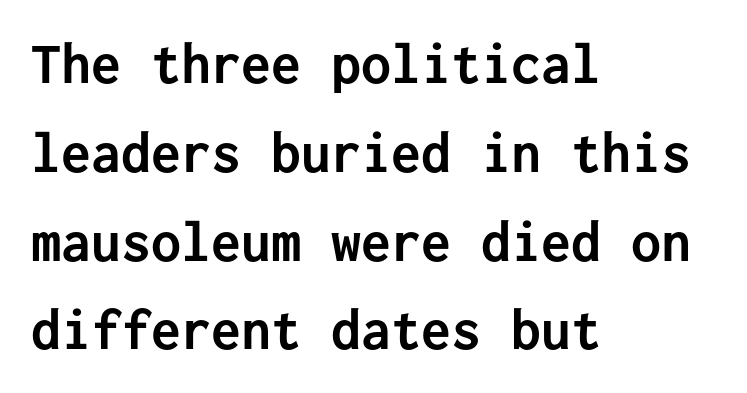
{"serif": "no", "italic": "no", "bold": "yes", "weight": "semibold", "width": "normal", "stroke_contrast": "low", "x_height": "medium", "monospaced": "yes", "underline": "no", "align": "left", "line_spacing": "normal", "line_spacing_ratio": 1.48, "letter_spacing": "normal", "letter_spacing_em": 0.0, "glyph_px": 60}
